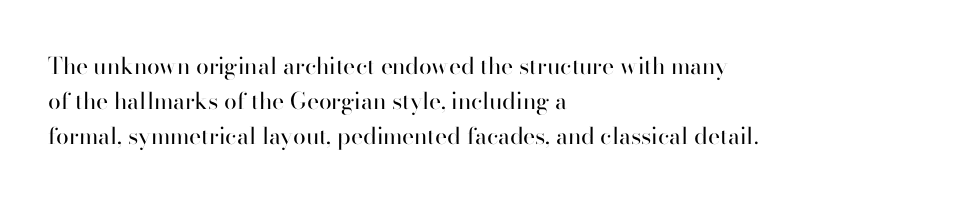
The image shows 23 px text type, upright; set left-aligned, normal line spacing (1.53x), normal letter spacing, not underlined.
